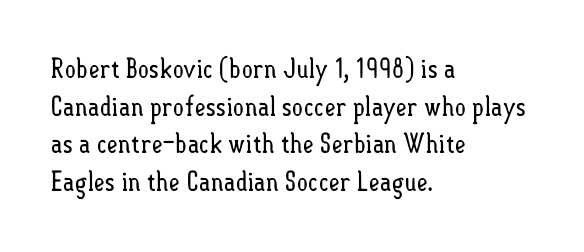
{"italic": "no", "bold": "no", "underline": "no", "align": "left", "line_spacing": "normal", "line_spacing_ratio": 1.39, "letter_spacing": "normal", "letter_spacing_em": 0.0, "glyph_px": 27}
